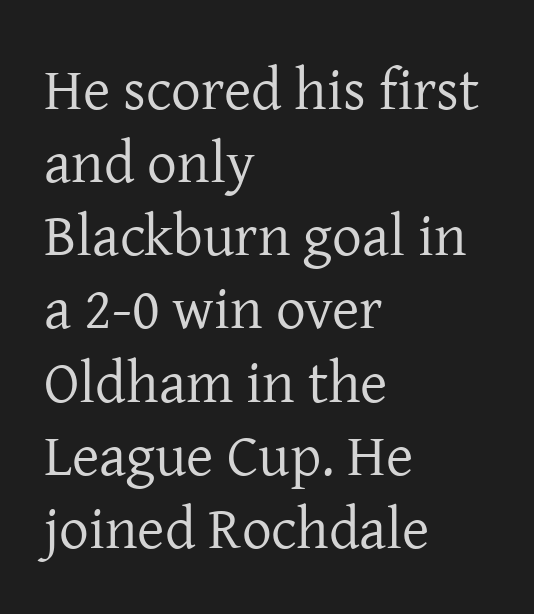
Q: Is the text bold? A: No.
Q: Is the text italic (slanted)? A: No, it is upright.
Q: Is the typeface a serif or a sans-serif typeface? A: Serif.
Q: Is the text underlined? A: No.
Q: How is the paragraph aligned? A: Left-aligned.
Q: Is the spacing between letters normal or unusually wide? A: Normal.
Q: Width (condensed, normal, or wide)? A: Normal.
Q: Stroke contrast? A: Low.
Q: x-height? A: Medium.
Q: Monospaced? A: No.
